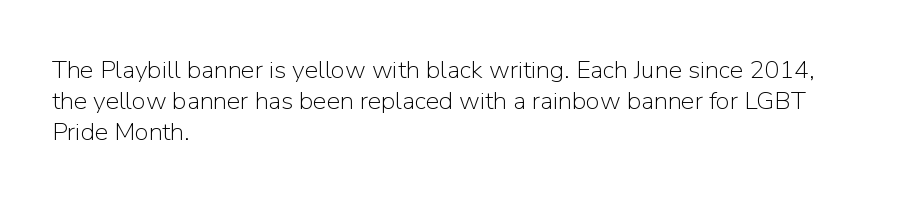
The image shows 25 px text type, upright; set left-aligned, normal line spacing (1.25x), normal letter spacing, not underlined.
